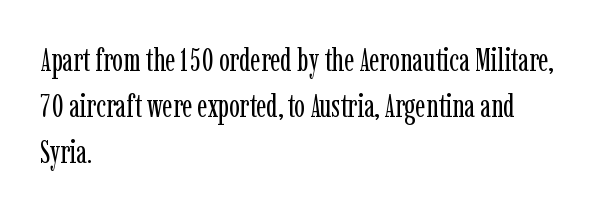
Q: Is the text bold? A: No.
Q: Is the text italic (slanted)? A: No, it is upright.
Q: Is the typeface a serif or a sans-serif typeface? A: Serif.
Q: Is the text underlined? A: No.
Q: How is the paragraph aligned? A: Left-aligned.
Q: Is the spacing between letters normal or unusually wide? A: Normal.
Q: Is the spacing between lines tight, normal or loose? A: Normal.
Q: Width (condensed, normal, or wide)? A: Condensed.
Q: Stroke contrast? A: Low.
Q: x-height? A: Medium.
Q: Monospaced? A: No.
